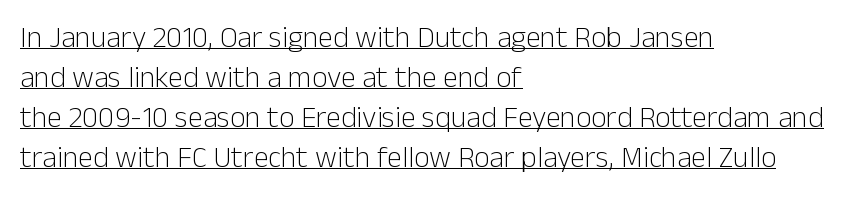
{"serif": "no", "italic": "no", "bold": "no", "weight": "light", "width": "normal", "stroke_contrast": "low", "x_height": "medium", "monospaced": "no", "underline": "yes", "align": "left", "line_spacing": "normal", "line_spacing_ratio": 1.33, "letter_spacing": "normal", "letter_spacing_em": 0.0, "glyph_px": 30}
